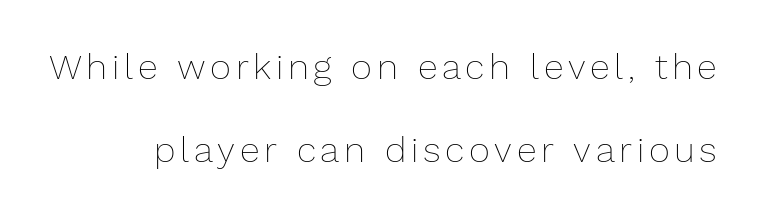
Q: Is the text bold? A: No.
Q: Is the text italic (slanted)? A: No, it is upright.
Q: Is the text underlined? A: No.
Q: Is the spacing between lines tight, normal or loose? A: Loose.
Q: Width (condensed, normal, or wide)? A: Normal.
Q: Stroke contrast? A: Low.
Q: x-height? A: Medium.
Q: Monospaced? A: No.
